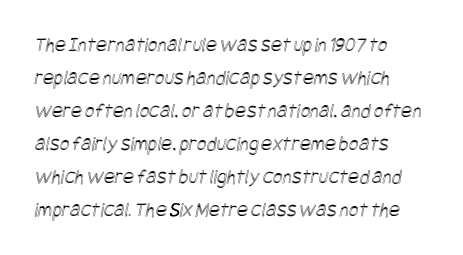
The image shows 21 px text type; set left-aligned, normal line spacing (1.57x), normal letter spacing, not underlined.
